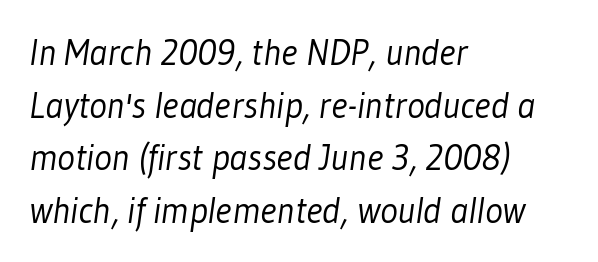
There is no visible air inserted between adjacent glyphs. The line-height multiplier appears to be the usual default. Are there feet on the stems? There aren't — it's a sans. Is the stroke heavy? The answer is a plain regular-or-lighter. The space directly below the letters is spotless. Alignment: flush left.
